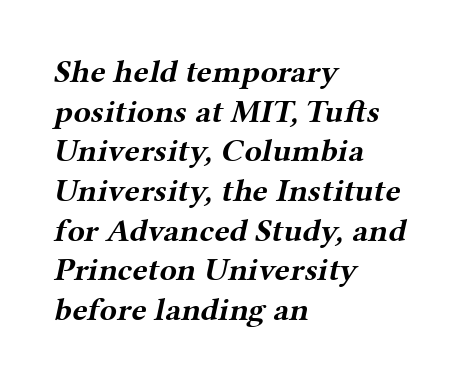
{"serif": "yes", "bold": "yes", "weight": "bold", "width": "wide", "stroke_contrast": "medium", "x_height": "medium", "monospaced": "no", "underline": "no", "align": "left", "line_spacing_ratio": 1.24, "letter_spacing": "normal", "letter_spacing_em": 0.0, "glyph_px": 32}
